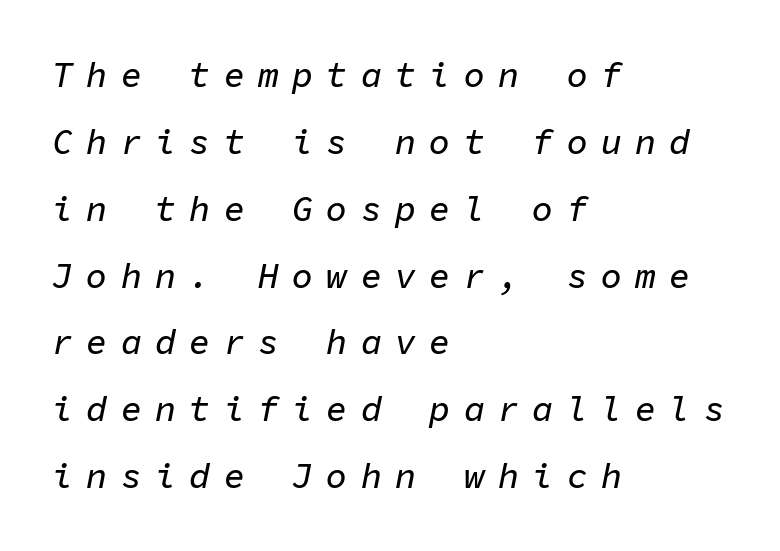
How are the letters spaced? Widely, with obvious added tracking. Typeset ragged right — the left edge is the straight one. Think of a typewriter: that constant character pitch is what you see here. Just letters on the line, the space beneath them empty. The typography opts for an oblique posture over an upright one. Is there much room between lines? Yes — plenty of vertical air separates them.
